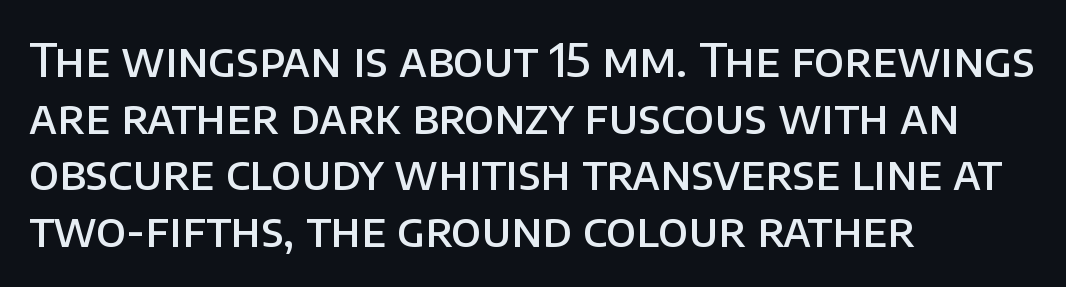
The image shows 46 px semibold sans-serif type, upright; set left-aligned, line spacing 1.23x, normal letter spacing, not underlined; low stroke contrast and a large x-height.
